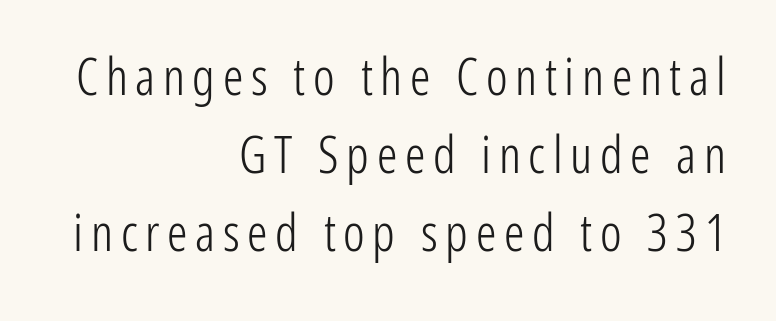
Q: Is the text bold? A: No.
Q: Is the text italic (slanted)? A: No, it is upright.
Q: Is the typeface a serif or a sans-serif typeface? A: Sans-serif.
Q: Is the text underlined? A: No.
Q: How is the paragraph aligned? A: Right-aligned.
Q: Is the spacing between lines tight, normal or loose? A: Normal.
Q: Width (condensed, normal, or wide)? A: Condensed.
Q: Stroke contrast? A: Low.
Q: x-height? A: Medium.
Q: Monospaced? A: No.
